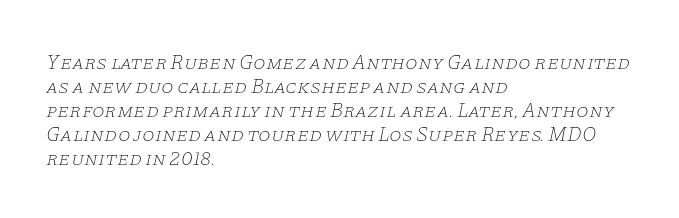
The image shows 20 px text type, italic (leaning right); set left-aligned, line spacing 1.2x, normal letter spacing, not underlined.
